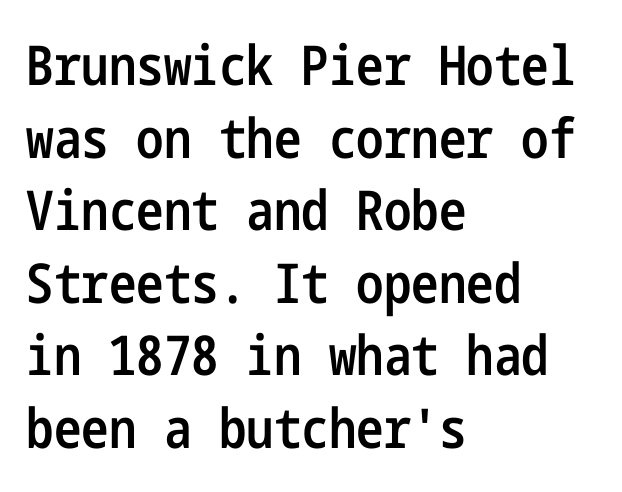
{"serif": "no", "italic": "no", "bold": "semi", "weight": "semibold", "width": "condensed", "stroke_contrast": "low", "x_height": "medium", "underline": "no", "align": "left", "line_spacing": "normal", "line_spacing_ratio": 1.32, "letter_spacing": "normal", "letter_spacing_em": 0.0, "glyph_px": 55}
